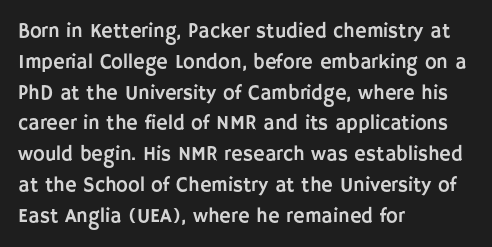
The image shows 20 px text type, upright; set left-aligned, normal line spacing (1.54x), normal letter spacing, not underlined.
